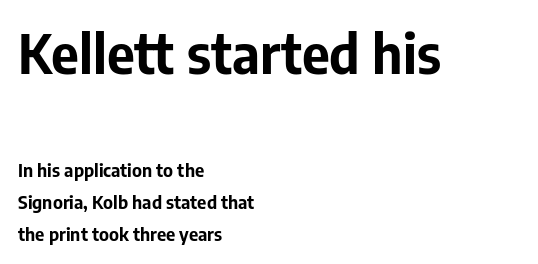
{"serif": "no", "italic": "no", "bold": "yes", "weight": "bold", "width": "normal", "stroke_contrast": "low", "x_height": "medium", "monospaced": "no", "underline": "no", "align": "left", "line_spacing_ratio": 1.79, "letter_spacing": "normal", "letter_spacing_em": 0.0, "larger_block": "first", "size_ratio": 3.0, "glyph_px": 54}
